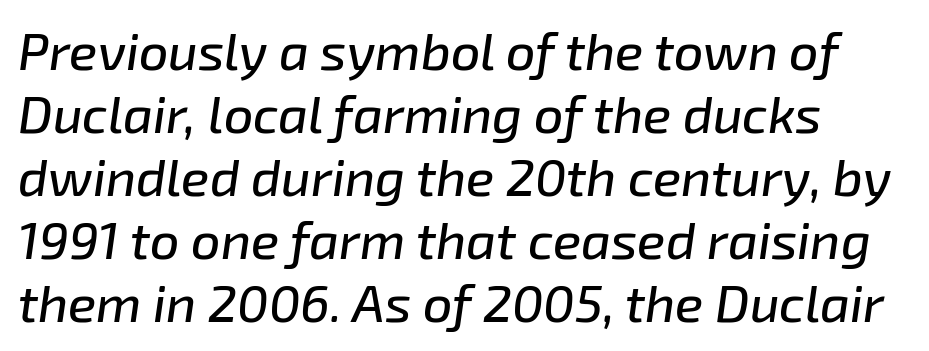
The image shows 52 px text type, italic (leaning right); set line spacing 1.21x, normal letter spacing, not underlined; low stroke contrast and a medium x-height.
